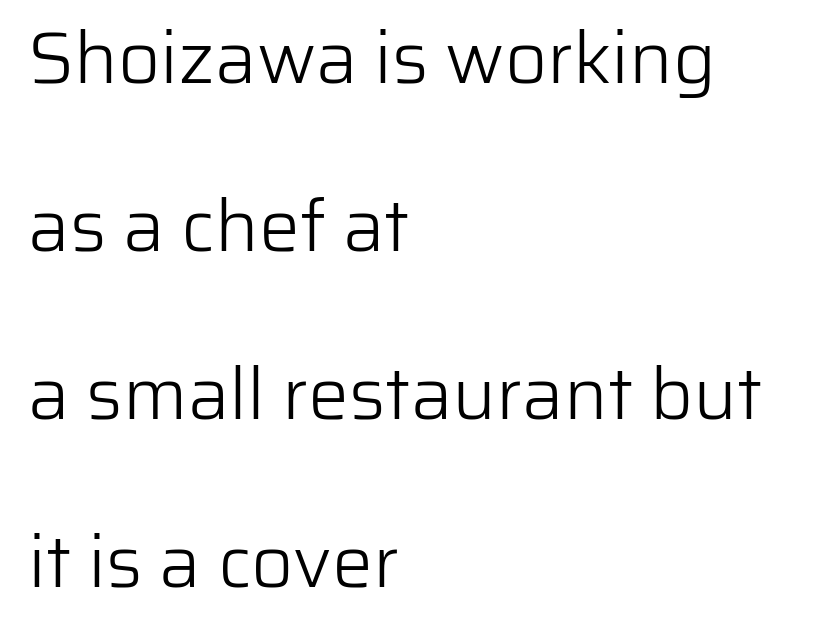
The image shows 73 px light sans-serif type, upright; set left-aligned, loose line spacing (2.3x), normal letter spacing, not underlined; low stroke contrast and a medium x-height.
